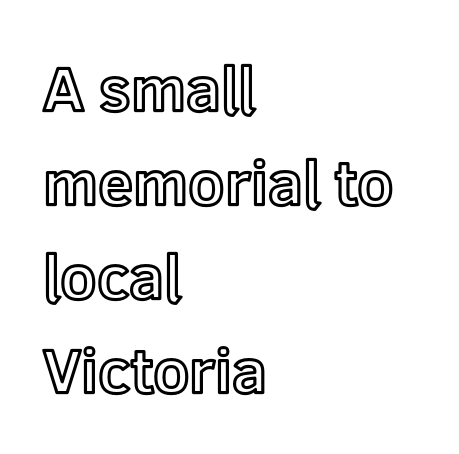
Q: Is the text italic (slanted)? A: No, it is upright.
Q: Is the text underlined? A: No.
Q: How is the paragraph aligned? A: Left-aligned.
Q: Is the spacing between letters normal or unusually wide? A: Normal.
Q: Is the spacing between lines tight, normal or loose? A: Normal.
Q: Width (condensed, normal, or wide)? A: Normal.
Q: x-height? A: Medium.
Q: Monospaced? A: No.
